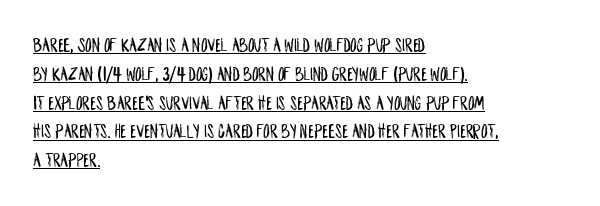
Decoration check: the copy is underlined. These lines stack with their left ends in a neat column. Tall strokes in this sample are plumb rather than angled. The lines sit at an ordinary, default distance from one another. Tracking value appears to be zero — textbook default spacing.
